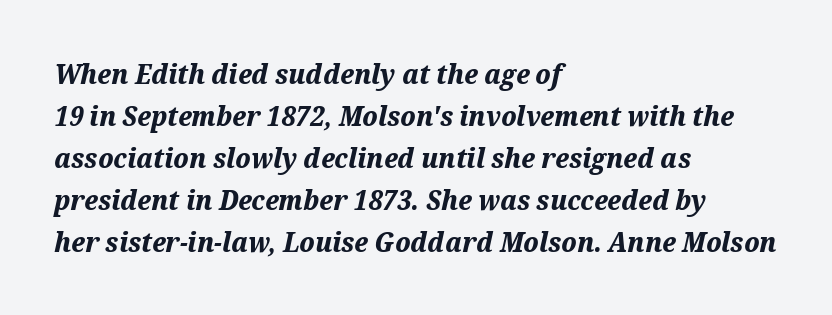
Q: Is the text bold? A: Yes.
Q: Is the text italic (slanted)? A: Yes, it leans right by about 12 degrees.
Q: Is the text underlined? A: No.
Q: How is the paragraph aligned? A: Left-aligned.
Q: Is the spacing between letters normal or unusually wide? A: Normal.
Q: Is the spacing between lines tight, normal or loose? A: Normal.
Q: Width (condensed, normal, or wide)? A: Normal.
Q: Stroke contrast? A: Medium.
Q: x-height? A: Medium.
Q: Monospaced? A: No.
